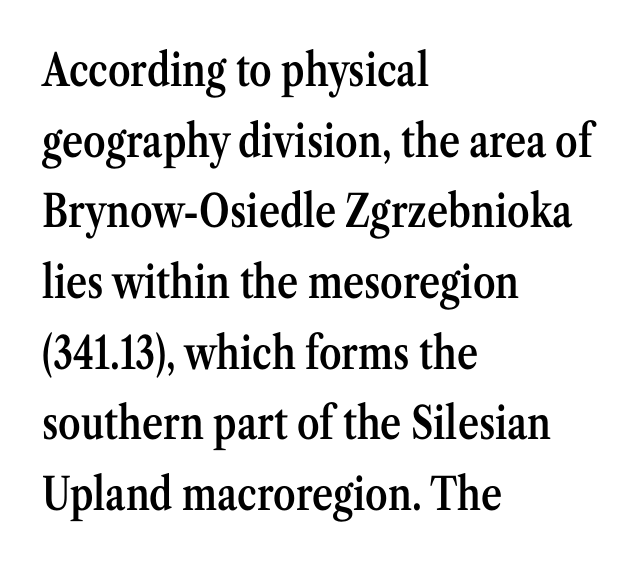
{"serif": "yes", "italic": "no", "bold": "semi", "weight": "semibold", "width": "condensed", "stroke_contrast": "medium", "x_height": "medium", "monospaced": "no", "underline": "no", "align": "left", "line_spacing": "normal", "line_spacing_ratio": 1.57, "letter_spacing": "normal", "letter_spacing_em": 0.0, "glyph_px": 45}
